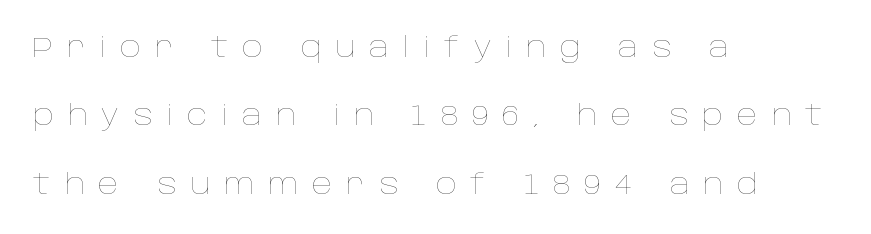
The face looks like a standard text weight, possibly lighter. A typesetter would call this leading open, well beyond the default. A typesetter would call this proportional, since set widths differ per character. Leftover space on each line is placed entirely after the last word.
